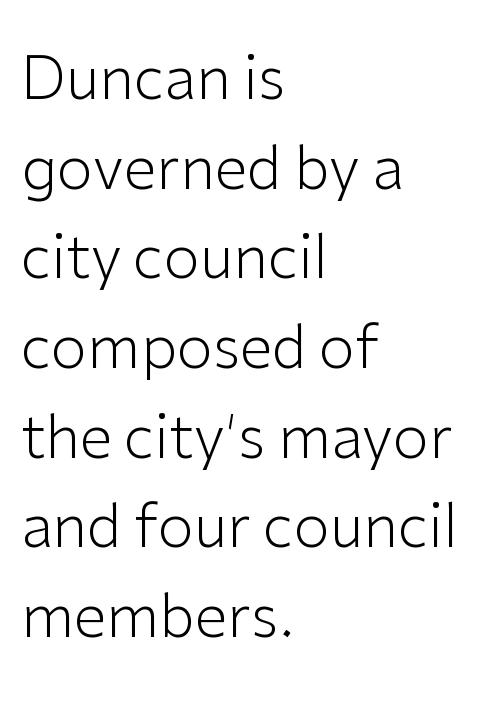
{"serif": "no", "italic": "no", "bold": "no", "weight": "light", "width": "normal", "stroke_contrast": "low", "x_height": "medium", "monospaced": "no", "underline": "no", "align": "left", "line_spacing": "normal", "line_spacing_ratio": 1.52, "letter_spacing": "normal", "letter_spacing_em": 0.0, "glyph_px": 59}
